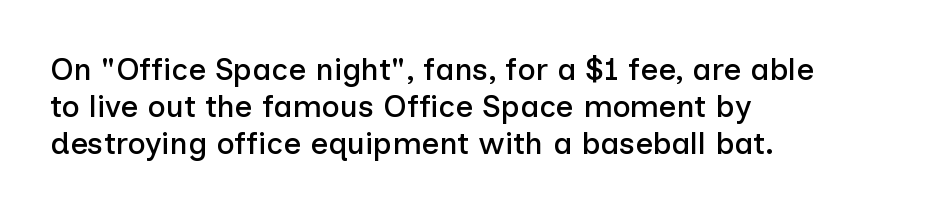
Q: Is the text italic (slanted)? A: No, it is upright.
Q: Is the typeface a serif or a sans-serif typeface? A: Sans-serif.
Q: Is the text underlined? A: No.
Q: How is the paragraph aligned? A: Left-aligned.
Q: Is the spacing between letters normal or unusually wide? A: Normal.
Q: Width (condensed, normal, or wide)? A: Normal.
Q: Stroke contrast? A: Low.
Q: x-height? A: Medium.
Q: Monospaced? A: No.
